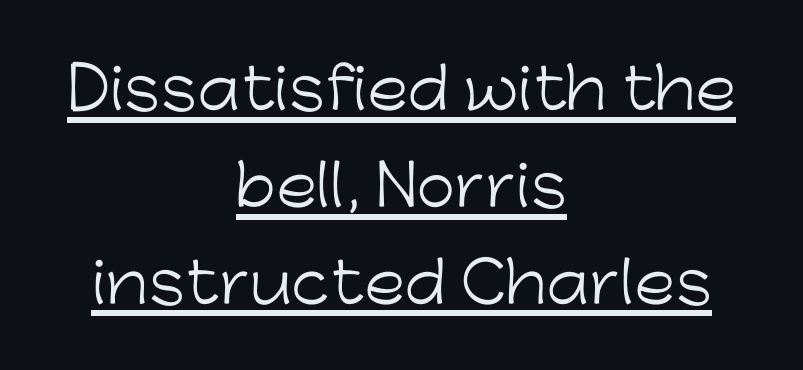
{"serif": "no", "italic": "no", "bold": "no", "weight": "light", "width": "normal", "stroke_contrast": "low", "x_height": "medium", "monospaced": "no", "underline": "yes", "align": "center", "line_spacing_ratio": 1.73, "letter_spacing": "normal", "letter_spacing_em": 0.0, "glyph_px": 56}
